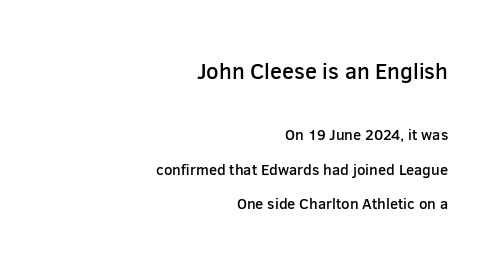
The image shows 22 px text type, upright; set right-aligned, loose line spacing (2.3x), normal letter spacing, not underlined; the first (top) block is 1.47x larger.
